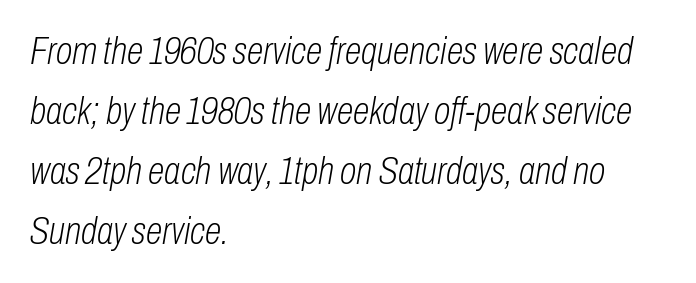
The image shows 38 px light, condensed type, italic (leaning right); set left-aligned, normal line spacing (1.58x), normal letter spacing, not underlined; low stroke contrast and a medium x-height.
